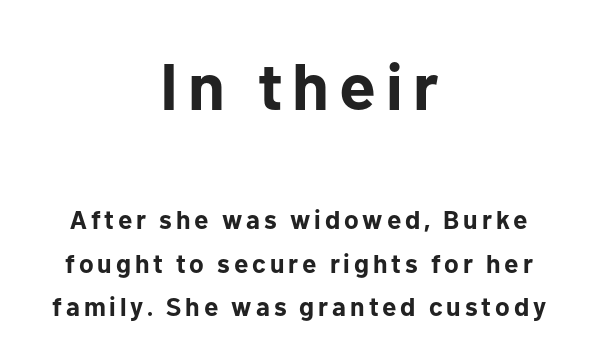
Is this a sans? Yes — the strokes have no serifs. Block one is the big one; block two sits smaller underneath. Here the designer chose a conventional face with non-uniform glyph widths. The type sits square on the baseline with zero lean. One-word summary of the alignment: center. Horizontal bands of white between lines are of average thickness.
